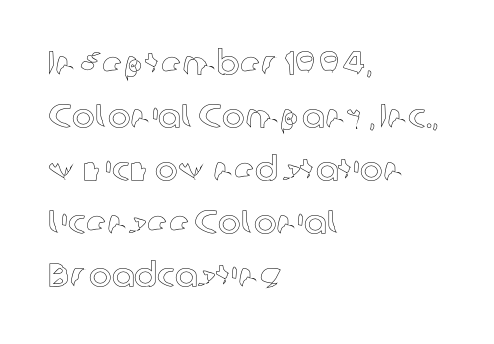
The letters advance in unequal steps, a hallmark of proportional type. No word sits above an underline. Is the block centered? No — it sits flush against the left margin. Notice how descenders clear the ascenders below comfortably — that's standard leading. The face used here is rendered with its standard letterfit.
